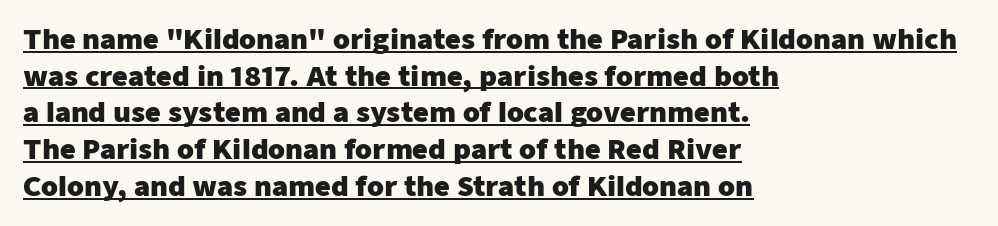
The image shows 27 px bold type, upright; set left-aligned, normal line spacing (1.36x), normal letter spacing, underlined.
